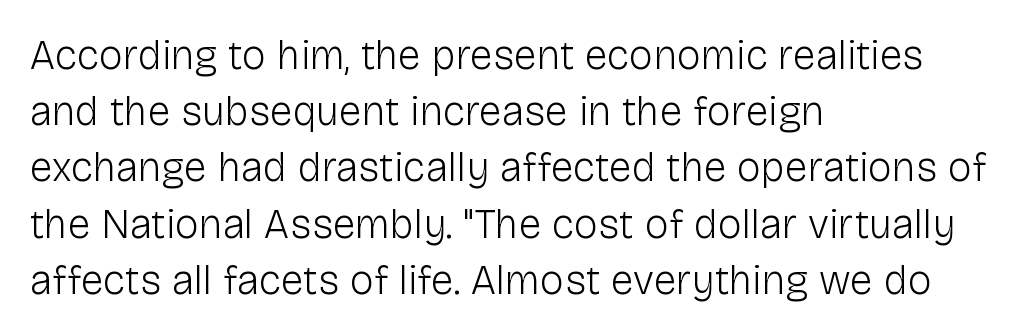
The gap between lines stays unmarked. Baseline-to-baseline distance is the conventional proportion of letter height. Typeset ragged right — the left edge is the straight one. No italicization has been applied; the sample stays upright. No extra ink here — the face is not bold.
